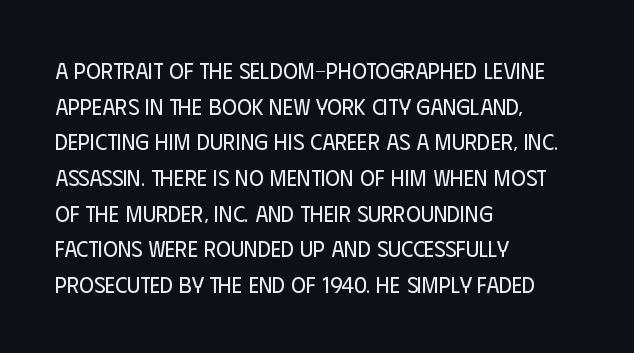
{"italic": "no", "bold": "no", "underline": "no", "align": "left", "line_spacing": "normal", "line_spacing_ratio": 1.55, "letter_spacing": "normal", "letter_spacing_em": 0.0, "glyph_px": 23}
